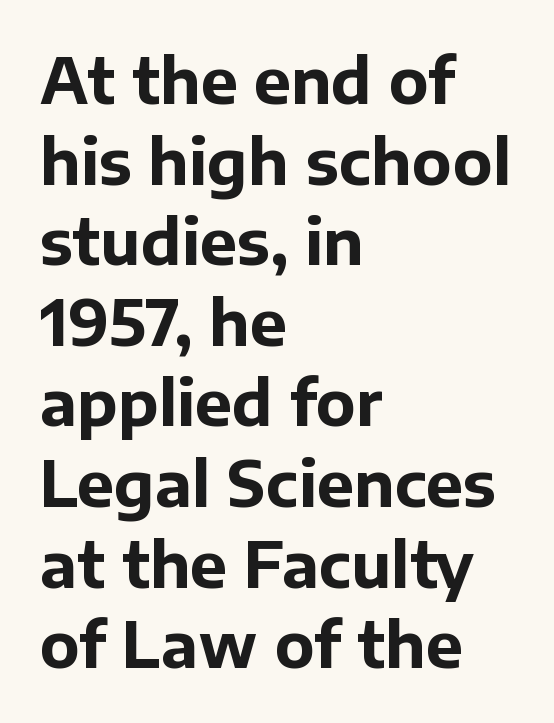
The image shows 62 px bold sans-serif type, upright; set left-aligned, normal line spacing (1.3x), normal letter spacing, not underlined; low stroke contrast and a medium x-height.
